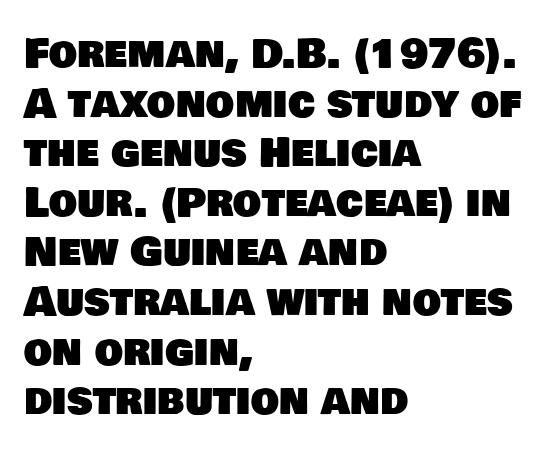
The zone under the glyphs is completely vacant. Observe the ordinary spacing: letters are neighbours, not strangers. A classic flush-left, rag-right setting is used for this passage. Do the characters align in a grid? No, the font is proportional. Unlike a traditional serif, this face leaves its strokes unadorned.
